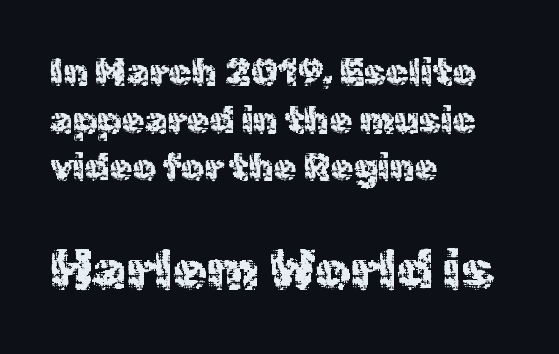
Q: Is the text italic (slanted)? A: No, it is upright.
Q: Is the typeface a serif or a sans-serif typeface? A: Sans-serif.
Q: Is the text underlined? A: No.
Q: How is the paragraph aligned? A: Left-aligned.
Q: Is the spacing between letters normal or unusually wide? A: Normal.
Q: Is the spacing between lines tight, normal or loose? A: Normal.
Q: Which block of text is set in a larger size, the first (top) or the second (bottom)? A: The second (bottom) one.
Q: Width (condensed, normal, or wide)? A: Normal.
Q: x-height? A: Medium.
Q: Monospaced? A: No.
